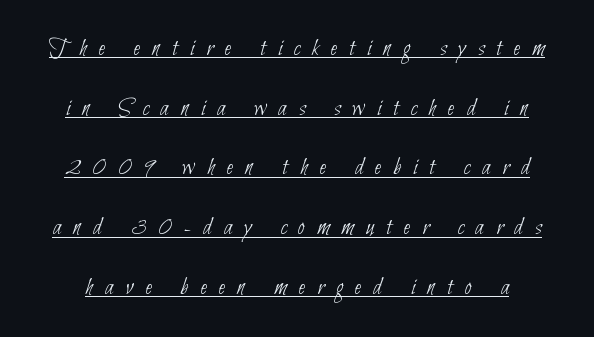
{"bold": "no", "underline": "yes", "line_spacing": "loose", "line_spacing_ratio": 2.39, "letter_spacing": "wide", "letter_spacing_em": 0.48, "glyph_px": 25}
